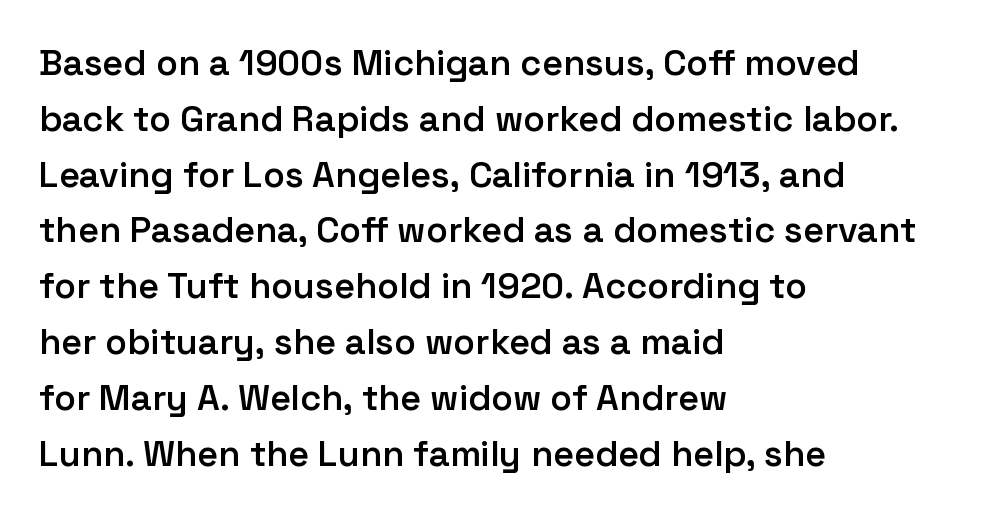
The image shows 36 px semibold sans-serif type, upright; set left-aligned, normal line spacing (1.55x), normal letter spacing, not underlined; low stroke contrast and a medium x-height.
